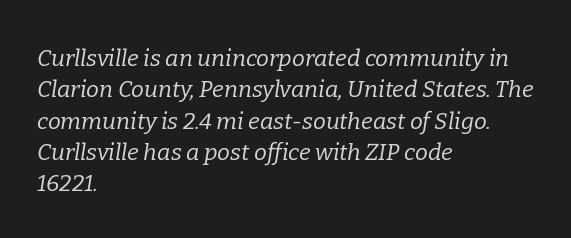
Q: Is the text bold? A: No.
Q: Is the text italic (slanted)? A: Yes, it leans right by about 9 degrees.
Q: Is the text underlined? A: No.
Q: How is the paragraph aligned? A: Left-aligned.
Q: Is the spacing between letters normal or unusually wide? A: Normal.
Q: Is the spacing between lines tight, normal or loose? A: Normal.
